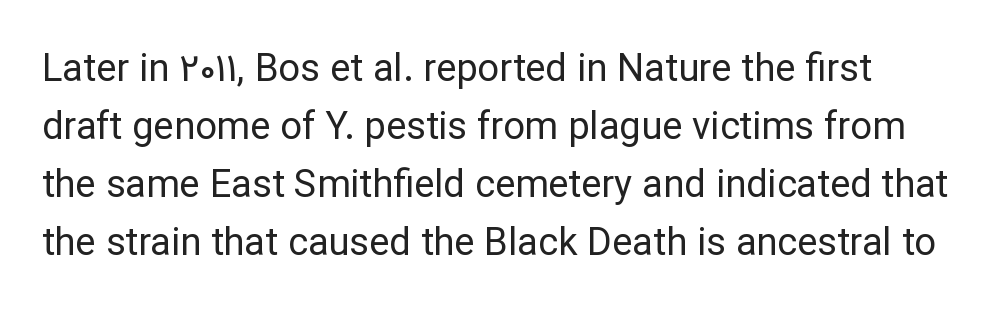
The image shows 38 px regular-weight sans-serif type, upright; set normal line spacing (1.53x), normal letter spacing, not underlined; low stroke contrast and a medium x-height.
